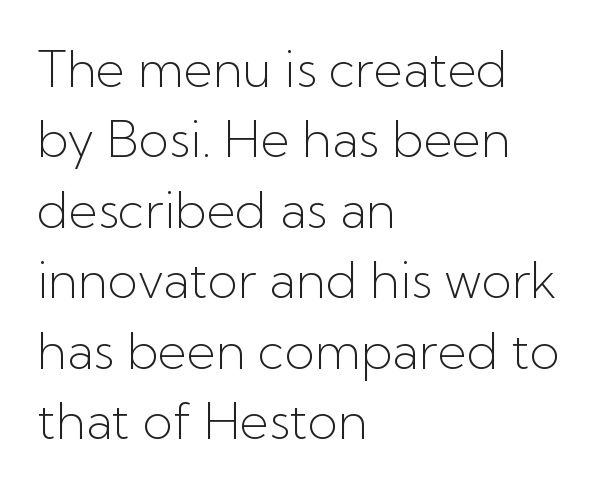
The image shows 50 px light sans-serif type, upright; set left-aligned, normal line spacing (1.41x), normal letter spacing, not underlined; low stroke contrast and a medium x-height.
